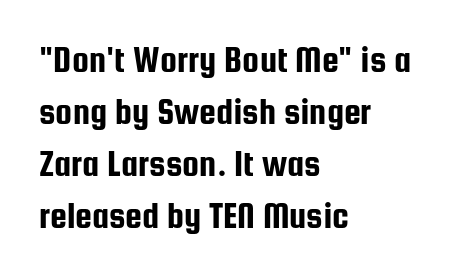
Q: Is the text italic (slanted)? A: No, it is upright.
Q: Is the typeface a serif or a sans-serif typeface? A: Sans-serif.
Q: Is the text underlined? A: No.
Q: How is the paragraph aligned? A: Left-aligned.
Q: Is the spacing between letters normal or unusually wide? A: Normal.
Q: Is the spacing between lines tight, normal or loose? A: Normal.
Q: Width (condensed, normal, or wide)? A: Condensed.
Q: Stroke contrast? A: Low.
Q: x-height? A: Medium.
Q: Monospaced? A: No.
